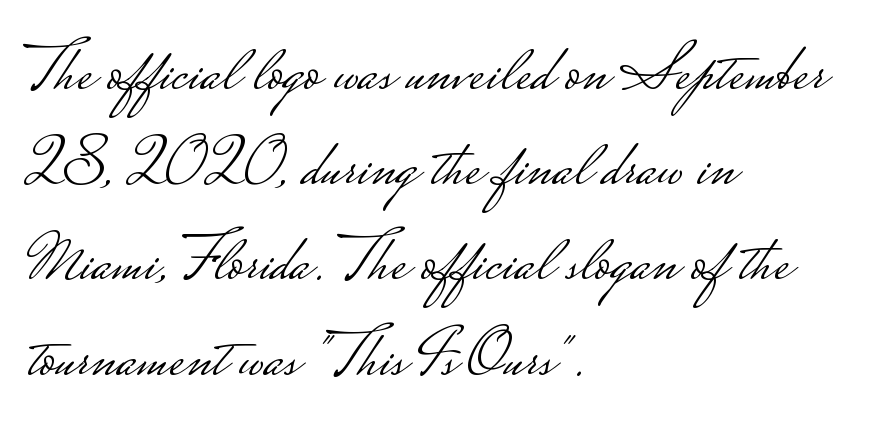
Q: Is the text bold? A: No.
Q: Is the text italic (slanted)? A: Yes.
Q: Is the typeface a serif or a sans-serif typeface? A: Sans-serif.
Q: Is the text underlined? A: No.
Q: How is the paragraph aligned? A: Left-aligned.
Q: Is the spacing between letters normal or unusually wide? A: Normal.
Q: Is the spacing between lines tight, normal or loose? A: Normal.
Q: Width (condensed, normal, or wide)? A: Wide.
Q: Stroke contrast? A: Low.
Q: Monospaced? A: No.
